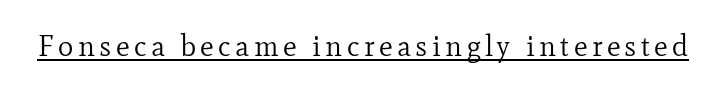
Q: Is the text bold? A: No.
Q: Is the text italic (slanted)? A: No, it is upright.
Q: Is the typeface a serif or a sans-serif typeface? A: Serif.
Q: Is the text underlined? A: Yes.
Q: Width (condensed, normal, or wide)? A: Normal.
Q: Stroke contrast? A: Low.
Q: x-height? A: Small.
Q: Monospaced? A: No.
